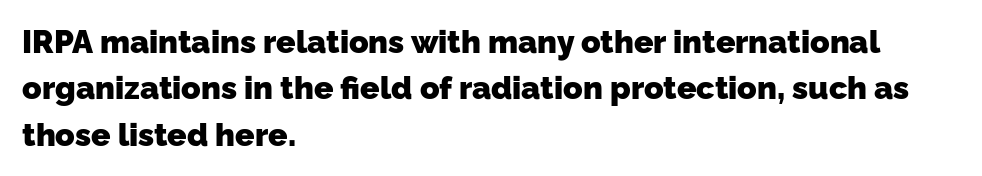
Q: Is the text bold? A: Yes.
Q: Is the typeface a serif or a sans-serif typeface? A: Sans-serif.
Q: Is the text underlined? A: No.
Q: How is the paragraph aligned? A: Left-aligned.
Q: Is the spacing between letters normal or unusually wide? A: Normal.
Q: Is the spacing between lines tight, normal or loose? A: Normal.
Q: Width (condensed, normal, or wide)? A: Normal.
Q: Stroke contrast? A: Low.
Q: x-height? A: Medium.
Q: Monospaced? A: No.
